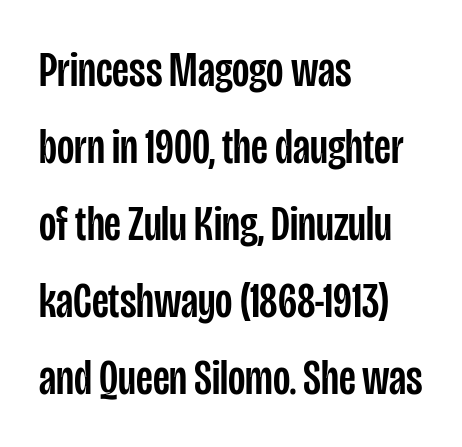
{"serif": "no", "italic": "no", "width": "condensed", "stroke_contrast": "low", "x_height": "large", "monospaced": "no", "underline": "no", "align": "left", "line_spacing": "normal", "line_spacing_ratio": 1.54, "letter_spacing": "normal", "letter_spacing_em": 0.0, "glyph_px": 50}
